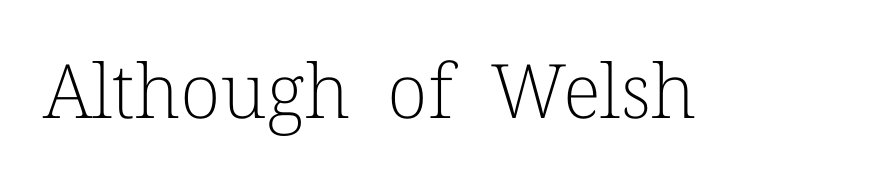
The image shows 75 px light serif type, upright; set normal letter spacing, not underlined; low stroke contrast and a medium x-height.
